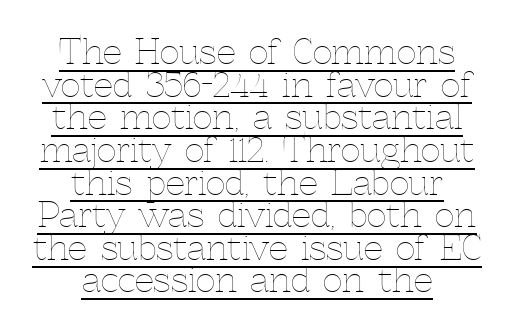
The image shows 34 px thin type, upright; set centered, tight line spacing (0.96x), normal letter spacing, underlined; a medium x-height.
